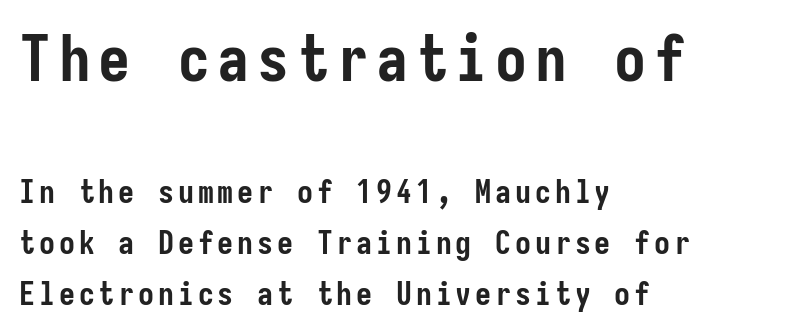
The letters stand upright; this is a roman face. Layout note: lines flush left. Nobody drew a line under any word here. Caption: bold face, heavy strokes. Which of the two is more prominent by size? The first, at the top. Letterform terminals end flat and unadorned throughout the passage.
